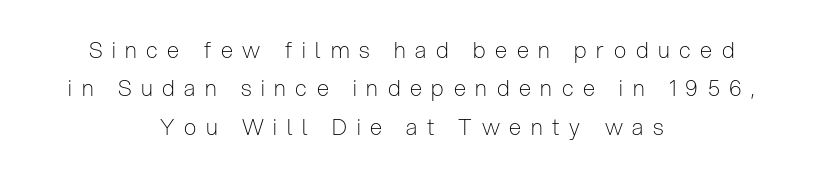
The image shows 22 px text type, upright; set centered, line spacing 1.74x, unusually wide letter spacing (+0.44 em), not underlined.
